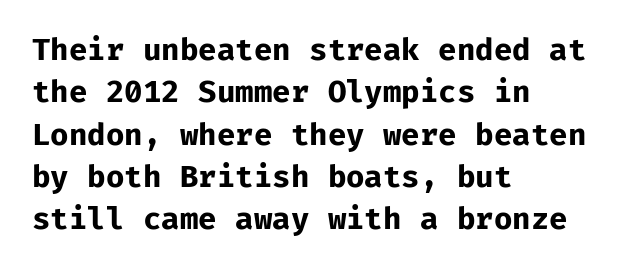
Q: Is the text bold? A: Yes.
Q: Is the text italic (slanted)? A: No, it is upright.
Q: Is the typeface a serif or a sans-serif typeface? A: Sans-serif.
Q: Is the text underlined? A: No.
Q: How is the paragraph aligned? A: Left-aligned.
Q: Is the spacing between letters normal or unusually wide? A: Normal.
Q: Is the spacing between lines tight, normal or loose? A: Normal.
Q: Width (condensed, normal, or wide)? A: Normal.
Q: Stroke contrast? A: Low.
Q: x-height? A: Medium.
Q: Monospaced? A: Yes.
